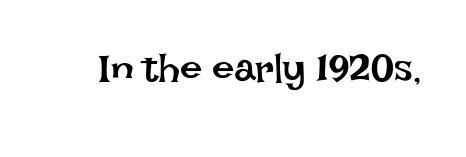
The image shows 40 px regular-weight type, upright; set normal letter spacing, not underlined; low stroke contrast and a large x-height.
